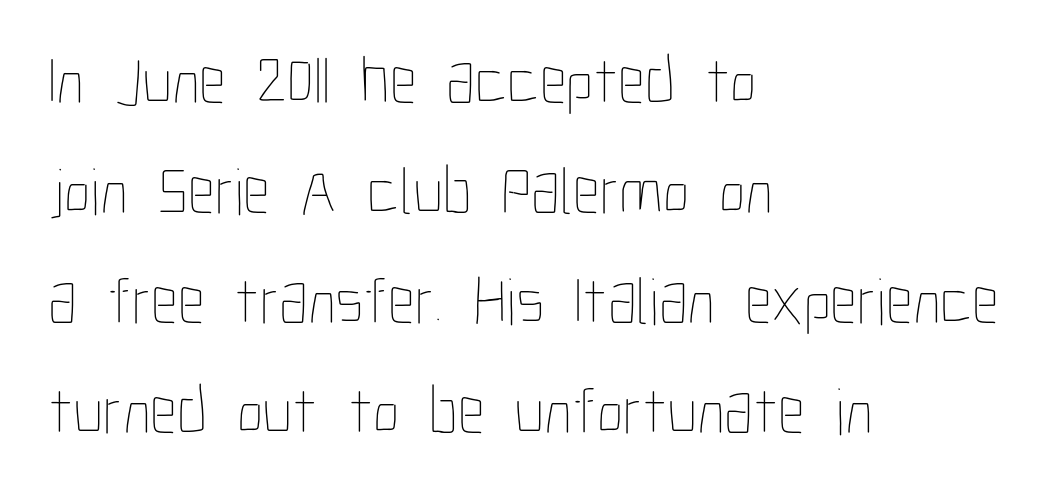
{"italic": "no", "bold": "no", "weight": "thin", "width": "condensed", "stroke_contrast": "low", "x_height": "medium", "monospaced": "no", "underline": "no", "align": "left", "line_spacing": "normal", "line_spacing_ratio": 1.64, "letter_spacing": "normal", "letter_spacing_em": 0.0, "glyph_px": 67}
